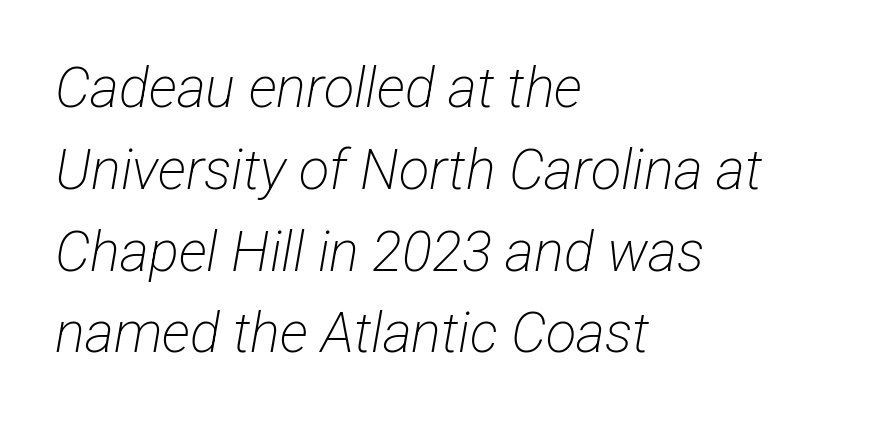
The image shows 56 px light, condensed sans-serif type; set left-aligned, normal line spacing (1.46x), normal letter spacing, not underlined; low stroke contrast and a medium x-height.
